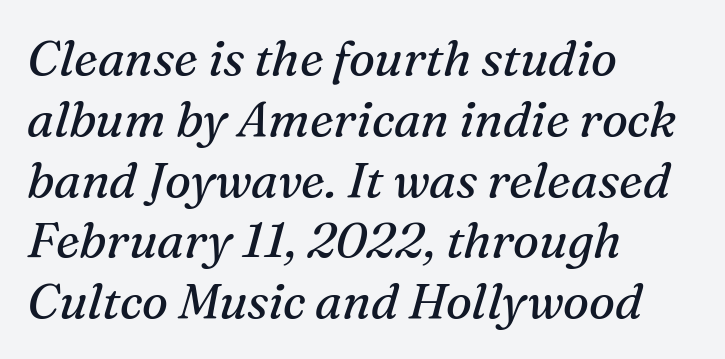
The image shows 49 px regular-weight serif type, italic (leaning right); set left-aligned, line spacing 1.24x, normal letter spacing, not underlined; medium stroke contrast and a medium x-height.
